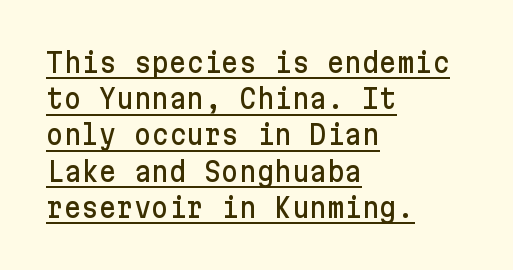
Each line of the rendering has a horizontal stroke beneath the glyphs. A classic flush-left, rag-right setting is used for this passage. The tracking reads as untouched default to a designer's eye. Upright lettering throughout. Does the leading feel generous? No, just average.
